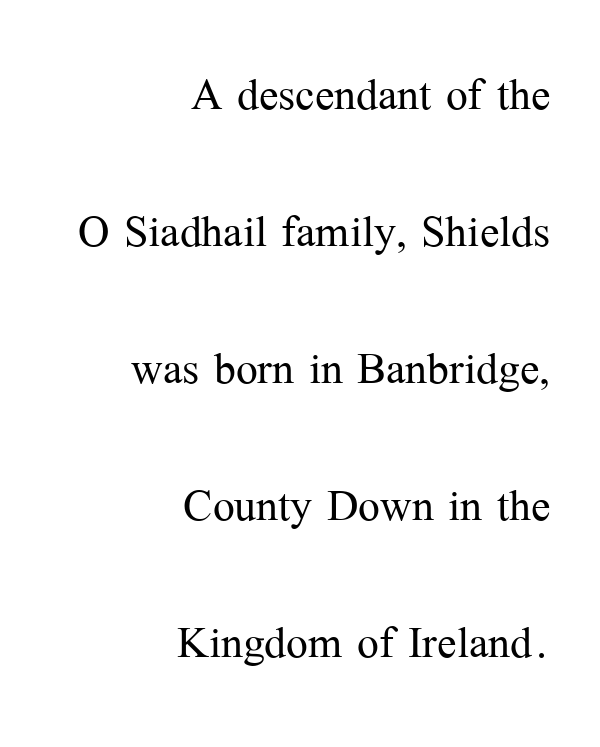
The image shows 58 px light serif type, upright; set right-aligned, loose line spacing (2.36x), normal letter spacing, not underlined; medium stroke contrast and a medium x-height.
